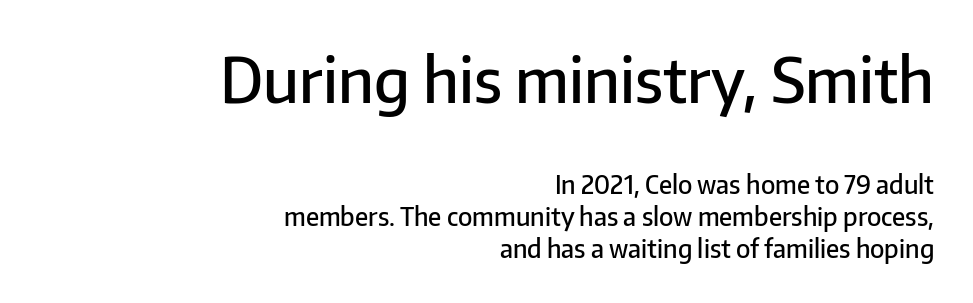
Font category for this specimen: sans-serif. These two chunks differ in scale, with the top chunk taking the larger measure. Every stem runs plumb, perpendicular to the baseline. The compositor pushed each line to the right boundary. Whoever set this chose a conventional vertical rhythm.
